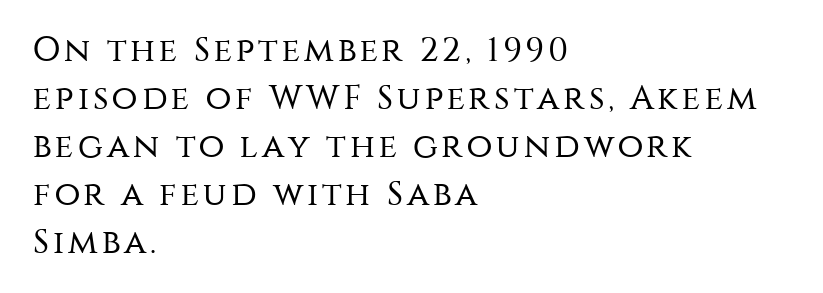
The image shows 34 px regular-weight sans-serif type, upright; set left-aligned, normal line spacing (1.41x), not underlined; medium stroke contrast and a large x-height.
